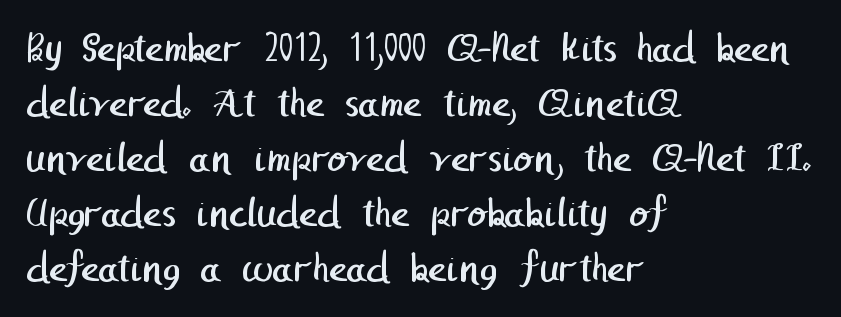
Q: Is the text bold? A: No.
Q: Is the typeface a serif or a sans-serif typeface? A: Sans-serif.
Q: Is the text underlined? A: No.
Q: How is the paragraph aligned? A: Left-aligned.
Q: Is the spacing between letters normal or unusually wide? A: Normal.
Q: Is the spacing between lines tight, normal or loose? A: Normal.
Q: Width (condensed, normal, or wide)? A: Normal.
Q: Stroke contrast? A: Low.
Q: x-height? A: Medium.
